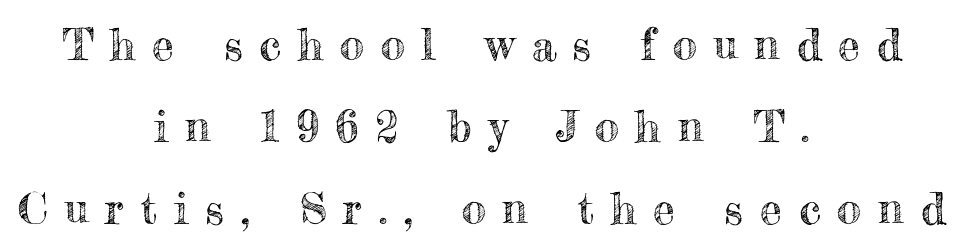
{"italic": "no", "width": "normal", "x_height": "small", "monospaced": "no", "underline": "no", "align": "center", "line_spacing_ratio": 1.86, "letter_spacing": "wide", "letter_spacing_em": 0.38, "glyph_px": 44}
